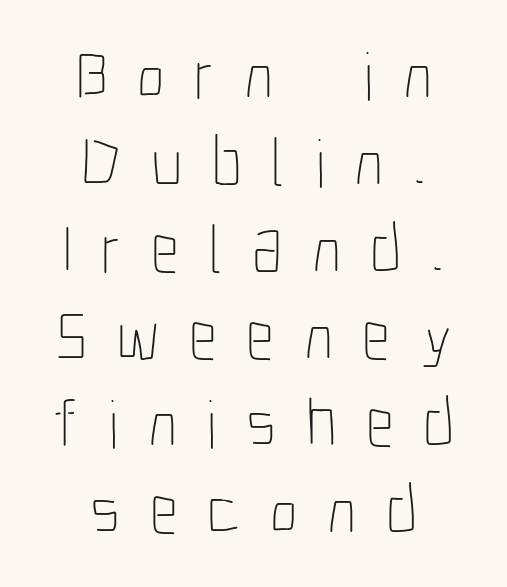
The image shows 69 px thin, condensed type, upright; set centered, normal line spacing (1.26x), unusually wide letter spacing (+0.43 em), not underlined; low stroke contrast and a medium x-height.
